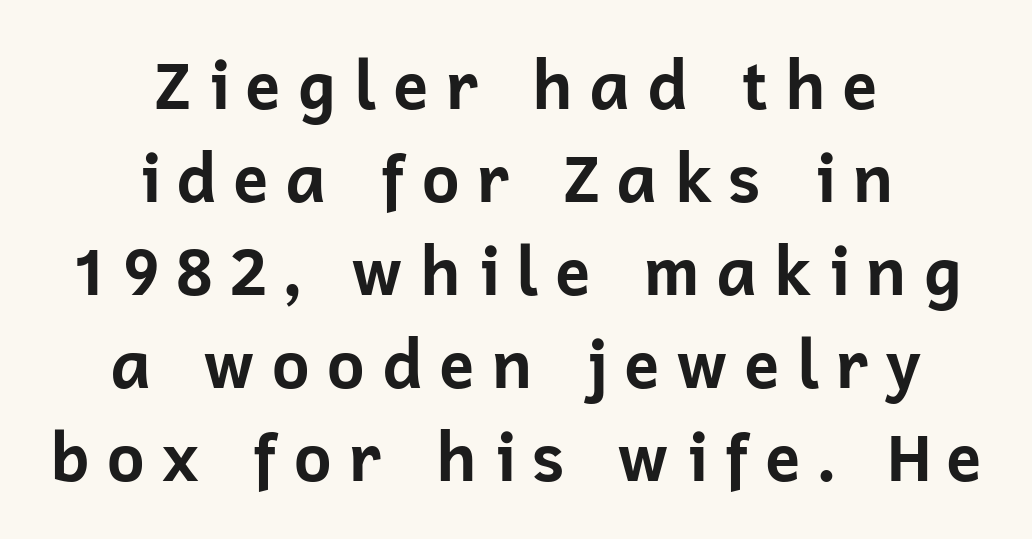
Q: Is the text bold? A: Yes.
Q: Is the text italic (slanted)? A: No, it is upright.
Q: Is the typeface a serif or a sans-serif typeface? A: Sans-serif.
Q: Is the text underlined? A: No.
Q: How is the paragraph aligned? A: Centered.
Q: Is the spacing between letters normal or unusually wide? A: Unusually wide.
Q: Is the spacing between lines tight, normal or loose? A: Normal.
Q: Width (condensed, normal, or wide)? A: Normal.
Q: Stroke contrast? A: Low.
Q: x-height? A: Medium.
Q: Monospaced? A: No.
